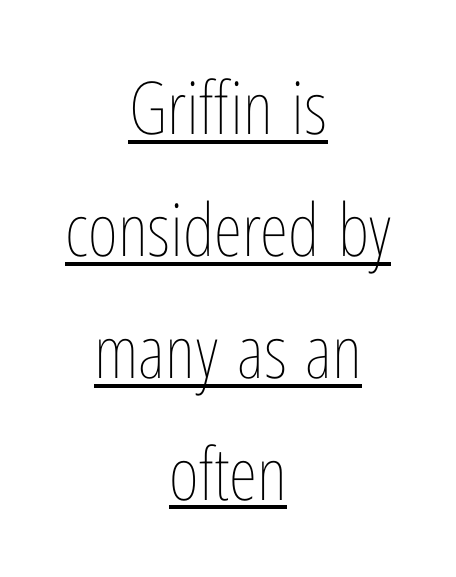
The image shows 73 px thin, condensed type, upright; set centered, normal line spacing (1.67x), normal letter spacing, underlined; low stroke contrast and a medium x-height.
